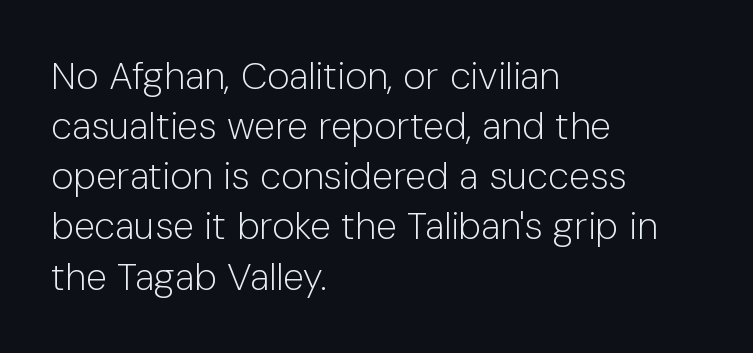
{"serif": "no", "italic": "no", "bold": "no", "weight": "light", "width": "normal", "stroke_contrast": "low", "x_height": "medium", "monospaced": "no", "underline": "no", "align": "left", "line_spacing": "normal", "line_spacing_ratio": 1.32, "letter_spacing": "normal", "letter_spacing_em": 0.0, "glyph_px": 38}
